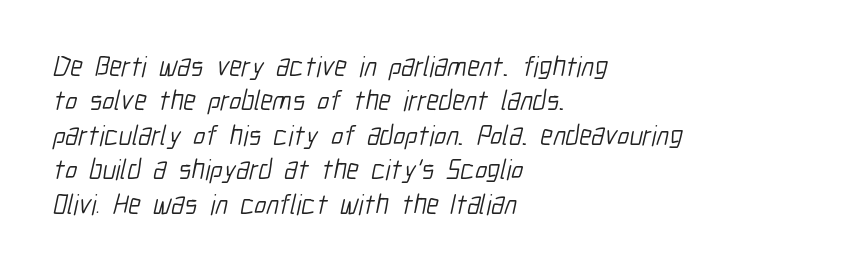
{"serif": "no", "bold": "no", "weight": "light", "width": "condensed", "stroke_contrast": "low", "x_height": "medium", "monospaced": "no", "underline": "no", "align": "left", "line_spacing_ratio": 1.23, "letter_spacing": "normal", "letter_spacing_em": 0.0, "glyph_px": 28}
